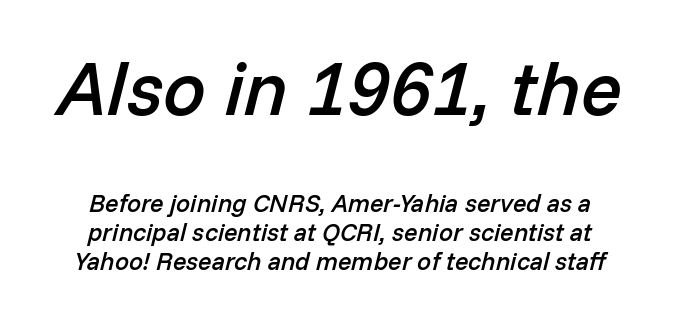
A typesetter would call this proportional, since set widths differ per character. Block one is the big one; block two sits smaller underneath. Where is the straight margin? There isn't one; the lines are centered. These lines carry some extra weight — a demibold, not a full bold.
